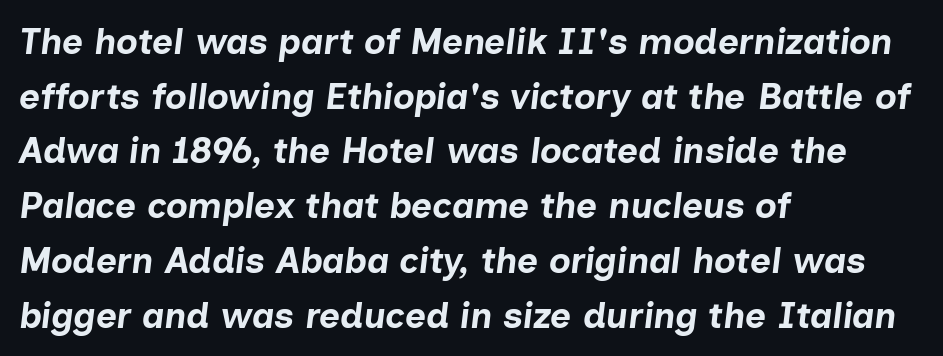
{"italic": "yes", "lean": "right", "slant_degrees": 7, "bold": "yes", "weight": "bold", "width": "normal", "stroke_contrast": "low", "x_height": "medium", "monospaced": "no", "underline": "no", "align": "left", "line_spacing": "normal", "line_spacing_ratio": 1.52, "letter_spacing": "normal", "letter_spacing_em": 0.0, "glyph_px": 36}
